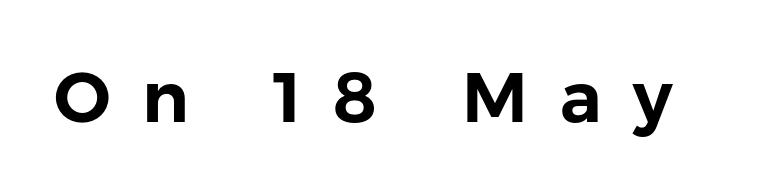
The specimen reads as upright at a glance. Does the type have serifs? No, each stem ends abruptly. Tracking value appears strongly positive — letters spread wide. Lines of text with bare space underneath. The rendering uses natural spacing where letterforms have individual widths.
